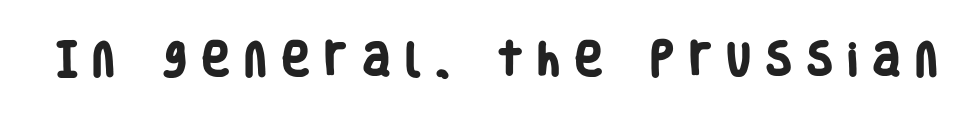
The foot of each line stays bare and open. Tracking here is generous; glyphs stand well apart from one another. This is sans-serif lettering, the kind often seen on screens and signage. Chunky letters — that's bold for sure. Here the designer chose a conventional face with non-uniform glyph widths.
